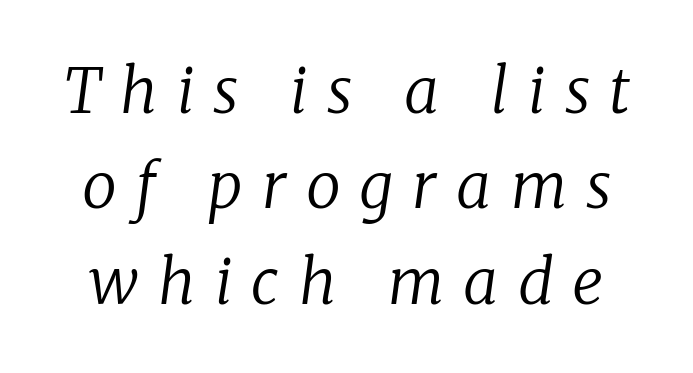
Q: Is the text bold? A: No.
Q: Is the text italic (slanted)? A: Yes, it leans right by about 8 degrees.
Q: Is the typeface a serif or a sans-serif typeface? A: Serif.
Q: Is the text underlined? A: No.
Q: Is the spacing between letters normal or unusually wide? A: Unusually wide.
Q: Is the spacing between lines tight, normal or loose? A: Normal.
Q: Width (condensed, normal, or wide)? A: Normal.
Q: Stroke contrast? A: Low.
Q: x-height? A: Medium.
Q: Monospaced? A: No.
